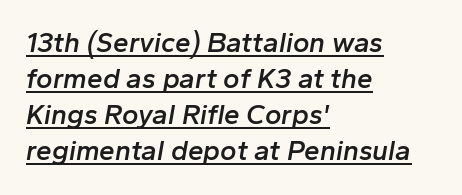
Q: Is the text bold? A: Semi-bold.
Q: Is the text italic (slanted)? A: Yes, it leans right by about 10 degrees.
Q: Is the text underlined? A: Yes.
Q: How is the paragraph aligned? A: Left-aligned.
Q: Is the spacing between letters normal or unusually wide? A: Normal.
Q: Is the spacing between lines tight, normal or loose? A: Normal.
Q: Width (condensed, normal, or wide)? A: Normal.
Q: Stroke contrast? A: Low.
Q: x-height? A: Medium.
Q: Monospaced? A: No.
